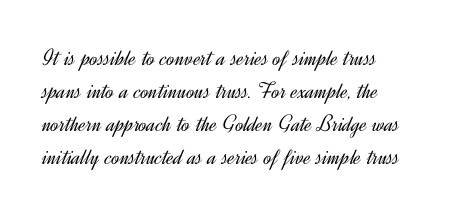
{"bold": "no", "underline": "no", "line_spacing": "normal", "line_spacing_ratio": 1.38, "letter_spacing": "normal", "letter_spacing_em": 0.0, "glyph_px": 24}
